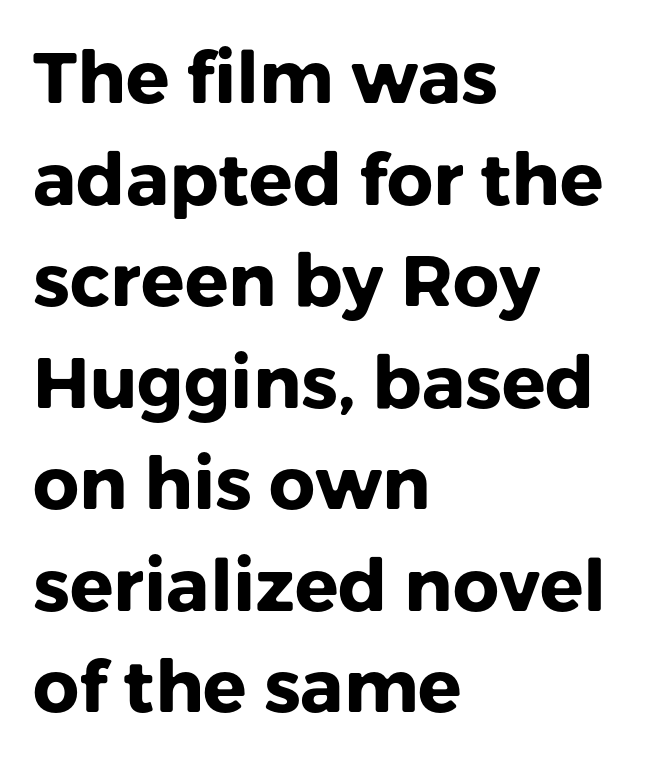
The image shows 72 px heavy sans-serif type, upright; set left-aligned, normal line spacing (1.41x), normal letter spacing, not underlined; low stroke contrast and a medium x-height.
